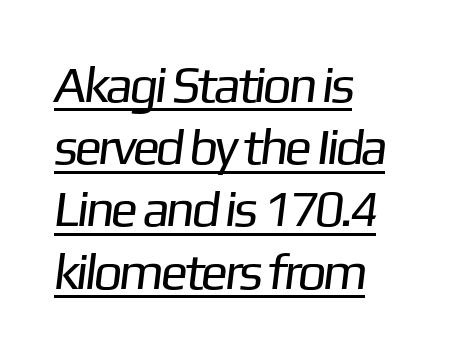
Q: Is the text bold? A: No.
Q: Is the typeface a serif or a sans-serif typeface? A: Sans-serif.
Q: Is the text underlined? A: Yes.
Q: How is the paragraph aligned? A: Left-aligned.
Q: Is the spacing between letters normal or unusually wide? A: Normal.
Q: Width (condensed, normal, or wide)? A: Normal.
Q: Stroke contrast? A: Low.
Q: x-height? A: Medium.
Q: Monospaced? A: No.
